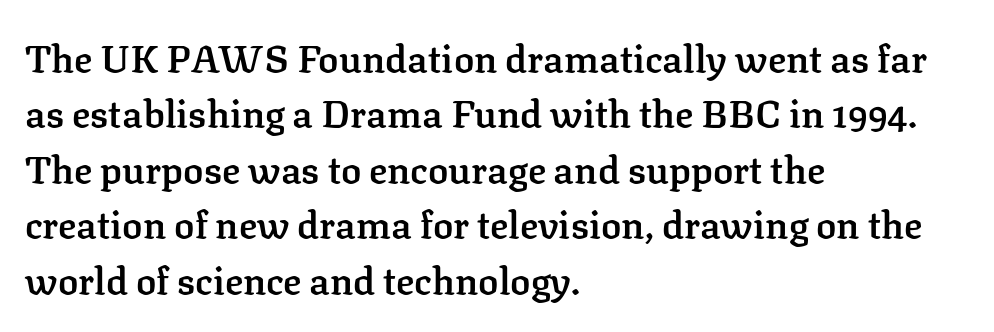
Q: Is the text bold? A: Semi-bold.
Q: Is the text italic (slanted)? A: No, it is upright.
Q: Is the typeface a serif or a sans-serif typeface? A: Serif.
Q: Is the text underlined? A: No.
Q: How is the paragraph aligned? A: Left-aligned.
Q: Is the spacing between letters normal or unusually wide? A: Normal.
Q: Is the spacing between lines tight, normal or loose? A: Normal.
Q: Width (condensed, normal, or wide)? A: Normal.
Q: Stroke contrast? A: Low.
Q: x-height? A: Medium.
Q: Monospaced? A: No.
